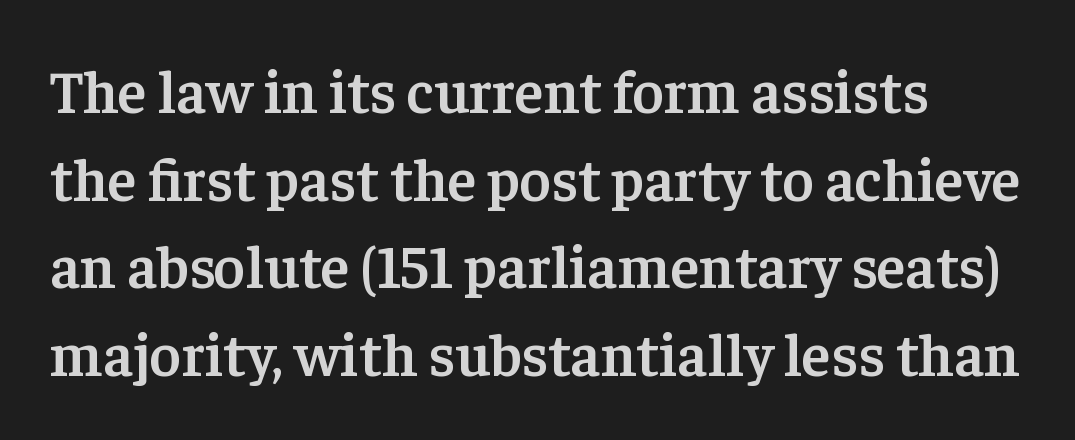
{"serif": "yes", "italic": "no", "bold": "semi", "weight": "semibold", "width": "normal", "stroke_contrast": "low", "x_height": "medium", "monospaced": "no", "underline": "no", "line_spacing": "normal", "line_spacing_ratio": 1.46, "letter_spacing": "normal", "letter_spacing_em": 0.0, "glyph_px": 60}
